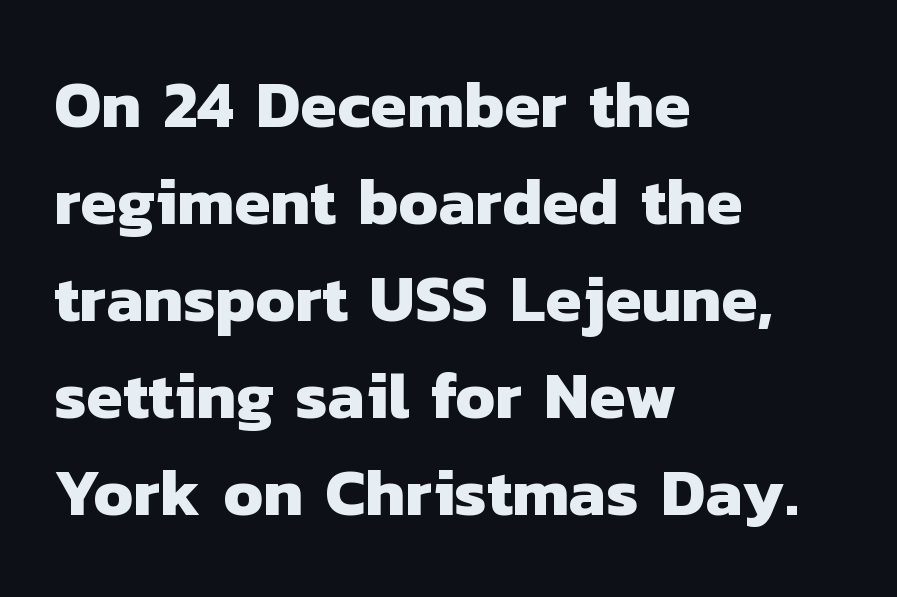
The typesetter chose a ragged-right arrangement here. The space beneath each line is pristine and unruled. The passage shown is typeset with a sans-serif family. The vertical gap from one line to the next is medium. A dark, heavy texture on the line: the type is bold.
